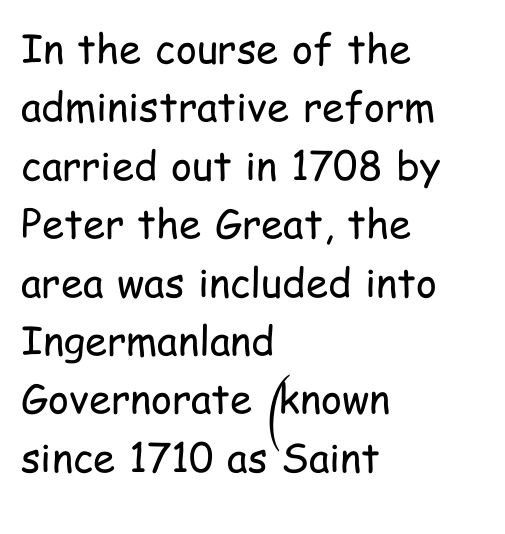
{"serif": "no", "italic": "no", "bold": "no", "weight": "regular", "width": "condensed", "stroke_contrast": "low", "x_height": "medium", "monospaced": "no", "underline": "no", "align": "left", "line_spacing": "normal", "line_spacing_ratio": 1.46, "letter_spacing": "normal", "letter_spacing_em": 0.0, "glyph_px": 40}
